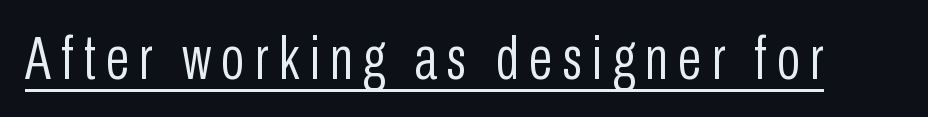
The letters advance in unequal steps, a hallmark of proportional type. This sample uses a sans-serif face. Caption: lettering with a line underneath. The lettering stays uniformly vertical, giving the passage a roman look.
